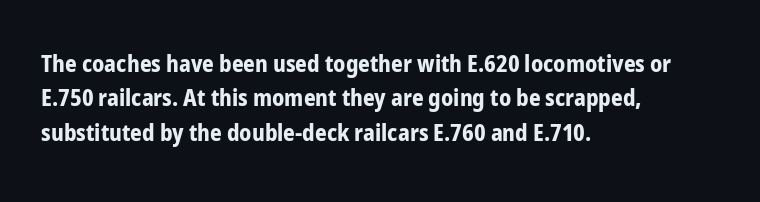
{"italic": "no", "bold": "yes", "underline": "no", "align": "left", "line_spacing": "normal", "line_spacing_ratio": 1.5, "letter_spacing": "normal", "letter_spacing_em": 0.0, "glyph_px": 23}
